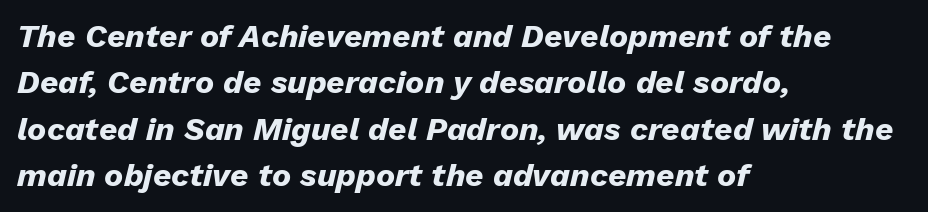
Q: Is the text bold? A: Yes.
Q: Is the text italic (slanted)? A: Yes, it leans right by about 13 degrees.
Q: Is the text underlined? A: No.
Q: How is the paragraph aligned? A: Left-aligned.
Q: Is the spacing between letters normal or unusually wide? A: Normal.
Q: Is the spacing between lines tight, normal or loose? A: Normal.
Q: Width (condensed, normal, or wide)? A: Normal.
Q: Stroke contrast? A: Low.
Q: x-height? A: Medium.
Q: Monospaced? A: No.
